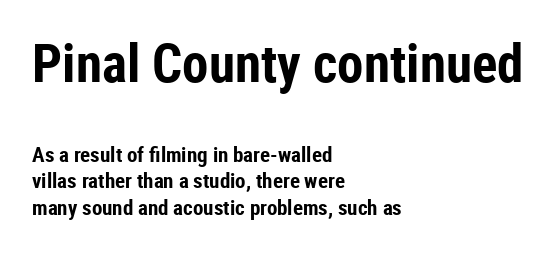
The image shows 53 px bold, condensed sans-serif type, upright; set left-aligned, normal line spacing (1.27x), normal letter spacing, not underlined; the first (top) block is 2.52x larger; low stroke contrast and a medium x-height.
